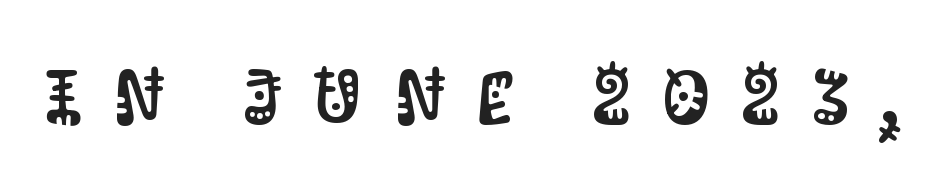
Q: Is the text italic (slanted)? A: No, it is upright.
Q: Is the typeface a serif or a sans-serif typeface? A: Sans-serif.
Q: Is the text underlined? A: No.
Q: Is the spacing between letters normal or unusually wide? A: Unusually wide.
Q: Width (condensed, normal, or wide)? A: Condensed.
Q: Stroke contrast? A: Medium.
Q: x-height? A: Large.
Q: Monospaced? A: No.
